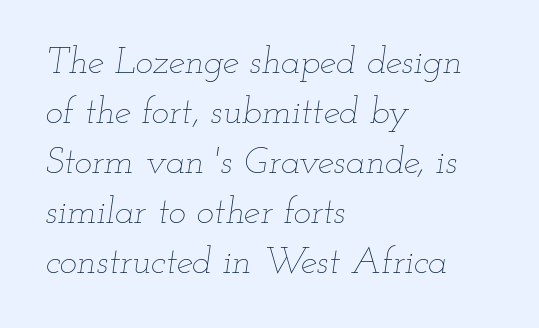
The image shows 37 px thin, wide type, italic (leaning right); set left-aligned, normal line spacing (1.35x), normal letter spacing, not underlined; low stroke contrast and a small x-height.
